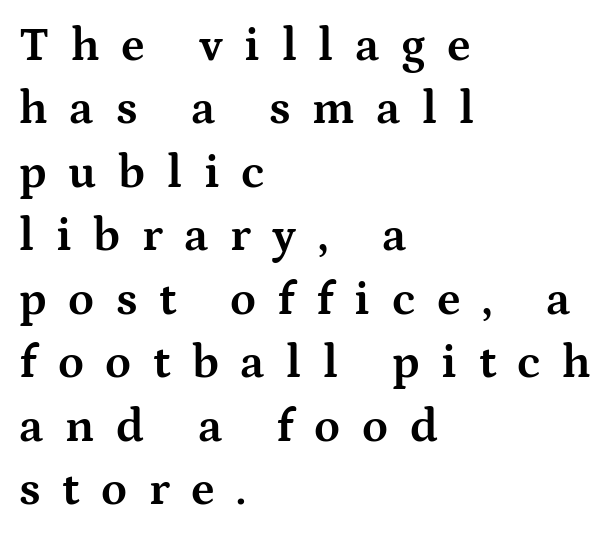
Is there any slant? The stems are plumb. This rendering uses left alignment, leaving the right contour irregular. Is there much room between lines? A standard amount, neither cramped nor airy. Each letter keeps its own natural width here, so spacing adapts to shape.
